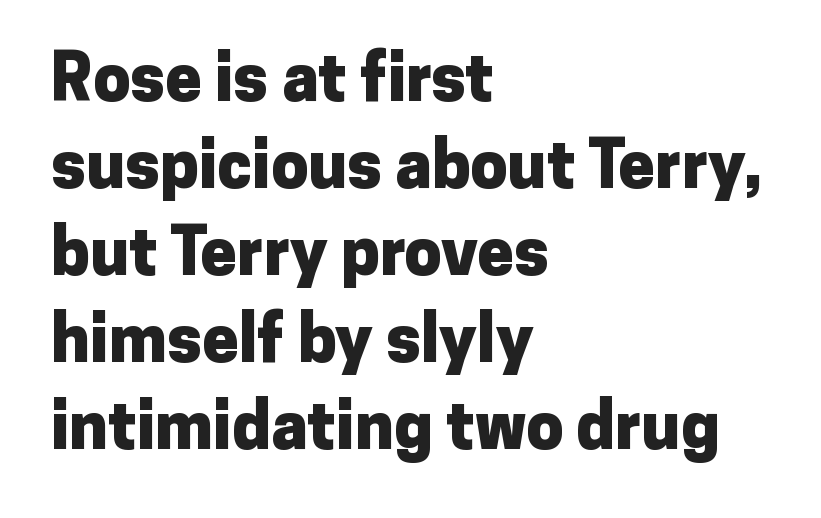
Q: Is the text bold? A: Yes.
Q: Is the text italic (slanted)? A: No, it is upright.
Q: Is the typeface a serif or a sans-serif typeface? A: Sans-serif.
Q: Is the text underlined? A: No.
Q: How is the paragraph aligned? A: Left-aligned.
Q: Is the spacing between letters normal or unusually wide? A: Normal.
Q: Is the spacing between lines tight, normal or loose? A: Normal.
Q: Width (condensed, normal, or wide)? A: Normal.
Q: Stroke contrast? A: Low.
Q: x-height? A: Medium.
Q: Monospaced? A: No.
